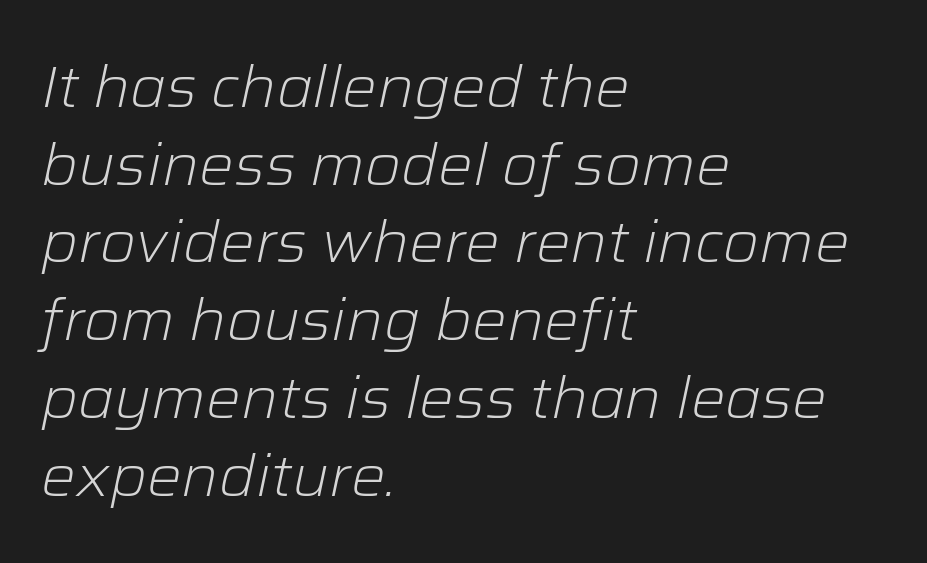
How are the letters spaced? Ordinarily, with no added tracking. In terms of leading, this rendering sits right in the middle. Unbolded letterforms with no extra heft. The text carries the slant typical of an italic or oblique font.
